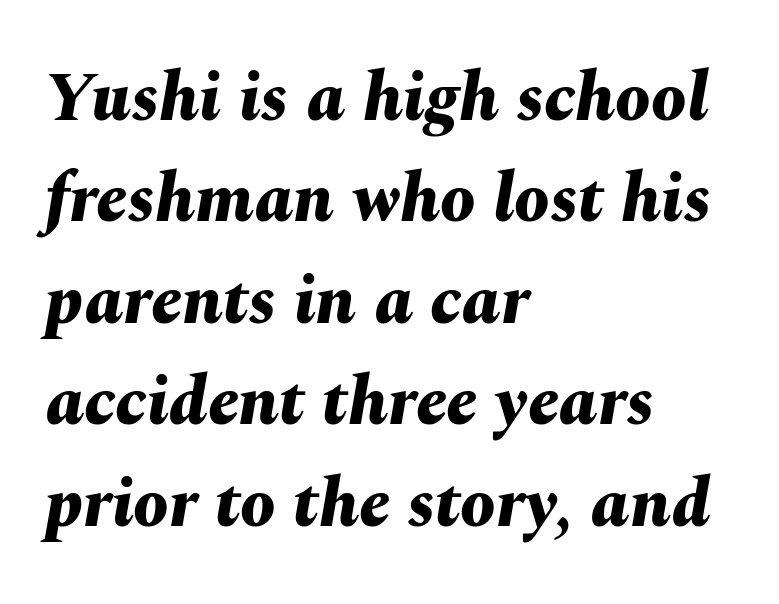
Leftover space on each line is placed entirely after the last word. The font's italic variant was chosen for this text. Glyph-to-glyph distance matches everyday printed text. Proportional: the letters do not fall into vertical columns. Every letter is thick-stroked: bold, no question.
